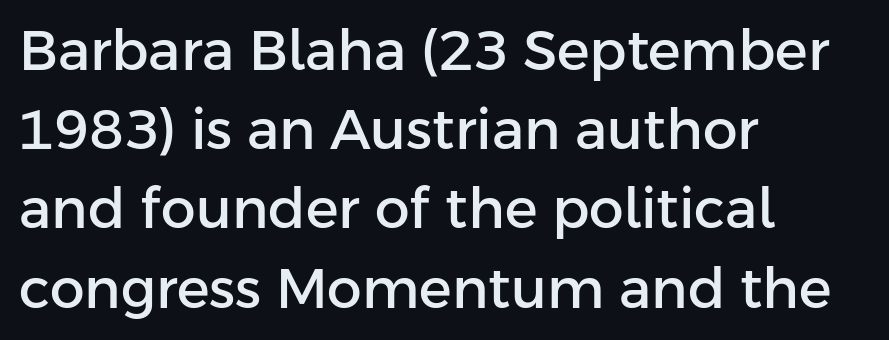
{"serif": "no", "italic": "no", "width": "normal", "stroke_contrast": "low", "x_height": "medium", "monospaced": "no", "underline": "no", "align": "left", "line_spacing": "normal", "line_spacing_ratio": 1.44, "letter_spacing": "normal", "letter_spacing_em": 0.0, "glyph_px": 55}
